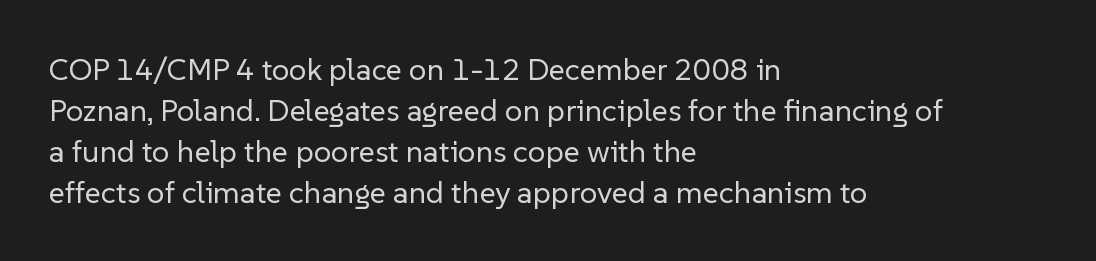
Q: Is the text bold? A: No.
Q: Is the text italic (slanted)? A: No, it is upright.
Q: Is the typeface a serif or a sans-serif typeface? A: Sans-serif.
Q: Is the text underlined? A: No.
Q: How is the paragraph aligned? A: Left-aligned.
Q: Is the spacing between letters normal or unusually wide? A: Normal.
Q: Is the spacing between lines tight, normal or loose? A: Normal.
Q: Width (condensed, normal, or wide)? A: Normal.
Q: Stroke contrast? A: Low.
Q: x-height? A: Medium.
Q: Monospaced? A: No.
